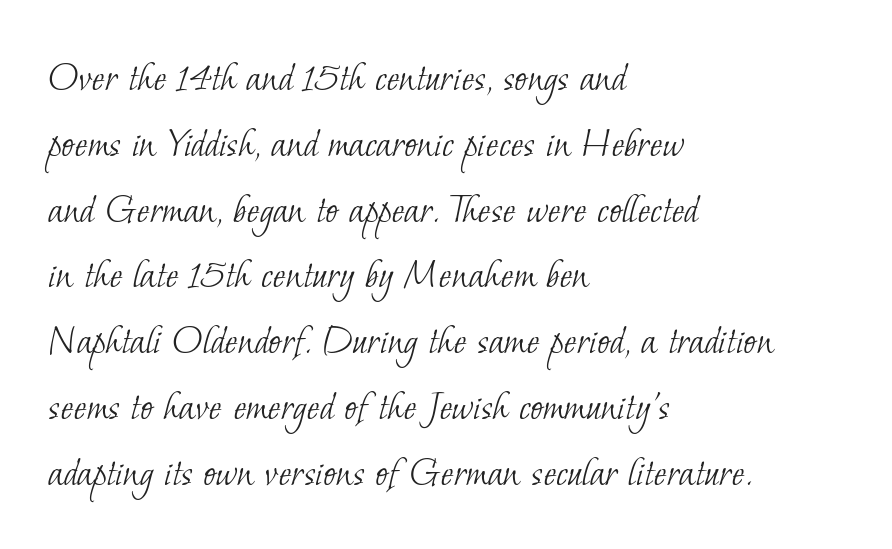
{"serif": "yes", "bold": "no", "weight": "light", "width": "normal", "stroke_contrast": "low", "x_height": "small", "monospaced": "no", "underline": "no", "align": "left", "line_spacing": "normal", "line_spacing_ratio": 1.53, "letter_spacing": "normal", "letter_spacing_em": 0.0, "glyph_px": 43}
